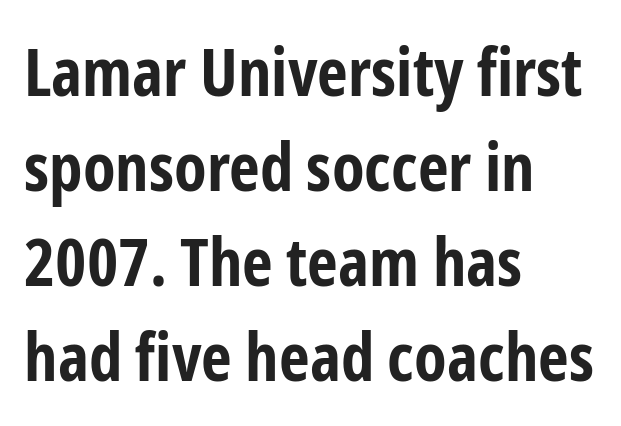
{"serif": "no", "italic": "no", "bold": "yes", "weight": "bold", "width": "condensed", "stroke_contrast": "low", "x_height": "medium", "monospaced": "no", "underline": "no", "align": "left", "line_spacing": "normal", "line_spacing_ratio": 1.42, "letter_spacing": "normal", "letter_spacing_em": 0.0, "glyph_px": 67}
